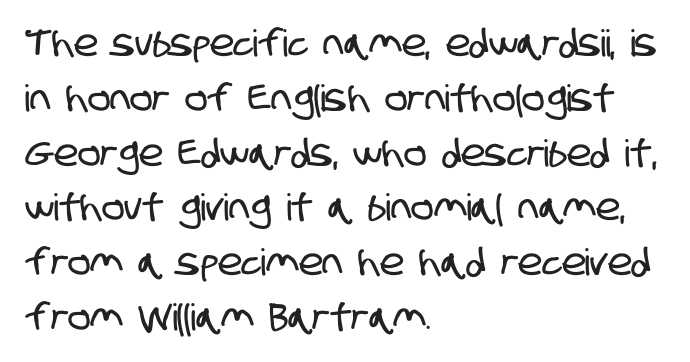
Q: Is the typeface a serif or a sans-serif typeface? A: Sans-serif.
Q: Is the text underlined? A: No.
Q: How is the paragraph aligned? A: Left-aligned.
Q: Is the spacing between letters normal or unusually wide? A: Normal.
Q: Is the spacing between lines tight, normal or loose? A: Normal.
Q: Width (condensed, normal, or wide)? A: Condensed.
Q: Stroke contrast? A: Low.
Q: x-height? A: Large.
Q: Monospaced? A: No.
